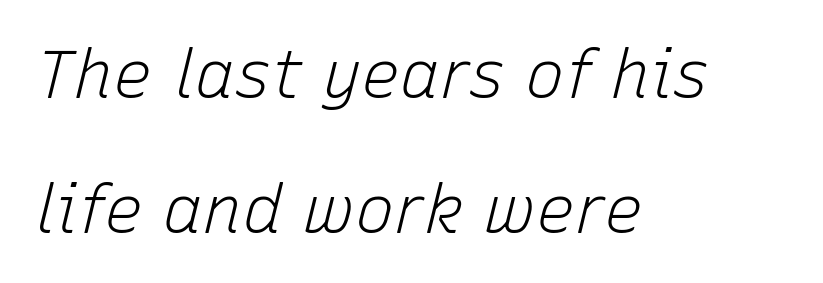
Standard letterfit; no display-style spreading of the glyphs. These lines were composed using italics. Summary of vertical rhythm: relaxed, with wide interline spacing. This sample is left-justified, so line endings fall wherever the words run out. The characters are drawn with everyday or finer stroke widths. Varying glyph widths throughout — classic text-font behaviour.
